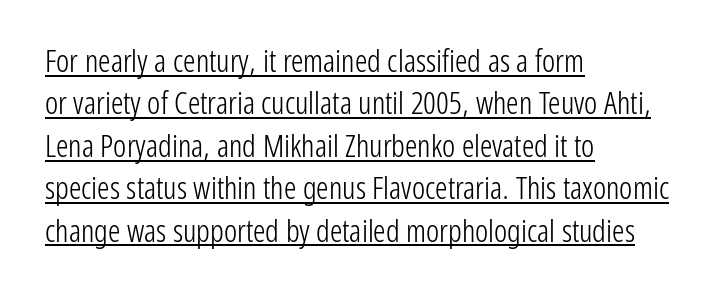
Q: Is the text bold? A: No.
Q: Is the text italic (slanted)? A: No, it is upright.
Q: Is the typeface a serif or a sans-serif typeface? A: Sans-serif.
Q: Is the text underlined? A: Yes.
Q: How is the paragraph aligned? A: Left-aligned.
Q: Is the spacing between letters normal or unusually wide? A: Normal.
Q: Is the spacing between lines tight, normal or loose? A: Normal.
Q: Width (condensed, normal, or wide)? A: Condensed.
Q: Stroke contrast? A: Low.
Q: x-height? A: Medium.
Q: Monospaced? A: No.
